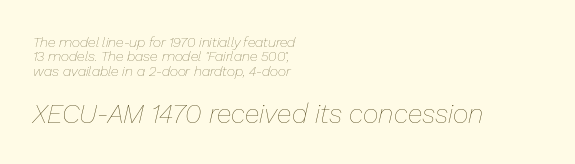
One-word summary of the alignment: left. Letter spacing: default. Caption: upper text group reduced, lower text group enlarged. Each row of text sits above clean, open space.
